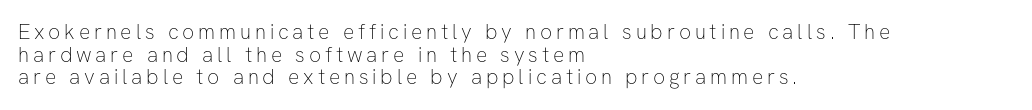
Q: Is the text bold? A: No.
Q: Is the text italic (slanted)? A: No, it is upright.
Q: Is the text underlined? A: No.
Q: How is the paragraph aligned? A: Left-aligned.
Q: Is the spacing between lines tight, normal or loose? A: Tight.
